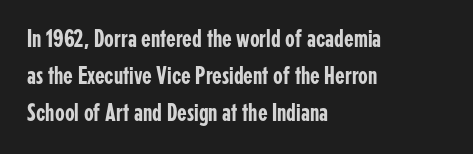
The image shows 25 px text type, upright; set left-aligned, normal line spacing (1.48x), normal letter spacing, not underlined.
